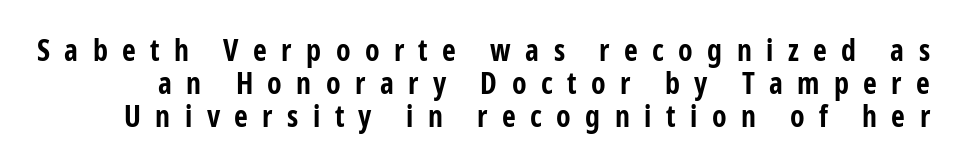
The image shows 30 px bold, condensed sans-serif type, upright; set tight line spacing (1.1x), unusually wide letter spacing (+0.48 em), not underlined; low stroke contrast and a medium x-height.
